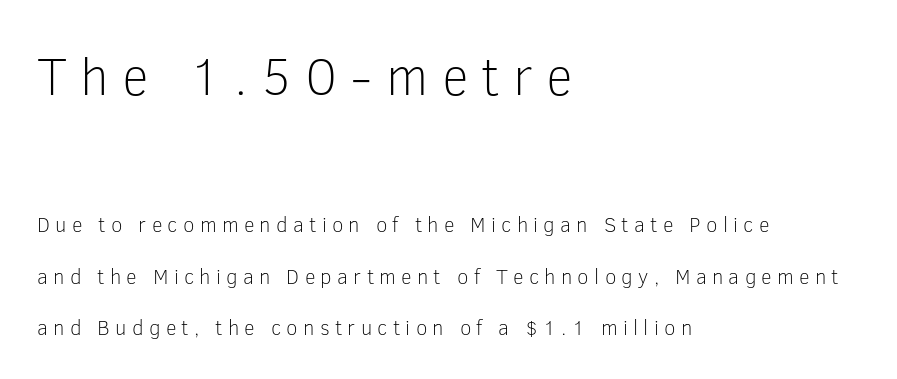
You could fit nearly another row in the gap between these rows. Horizontal alignment here is leftward, the default for most running prose. Between these two stacked blocks, the higher one wins on size. Spacing verdict: proportional, widths tailored to each character. This is the regular roman posture of the typeface. In terms of letterspacing, this is a distinctly airy, spread setting.
